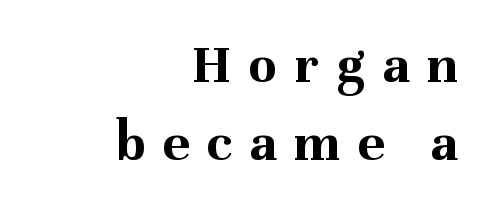
Q: Is the text bold? A: Yes.
Q: Is the text italic (slanted)? A: No, it is upright.
Q: Is the typeface a serif or a sans-serif typeface? A: Serif.
Q: Is the text underlined? A: No.
Q: How is the paragraph aligned? A: Right-aligned.
Q: Is the spacing between letters normal or unusually wide? A: Unusually wide.
Q: Is the spacing between lines tight, normal or loose? A: Normal.
Q: Width (condensed, normal, or wide)? A: Normal.
Q: Stroke contrast? A: Medium.
Q: x-height? A: Medium.
Q: Monospaced? A: No.
